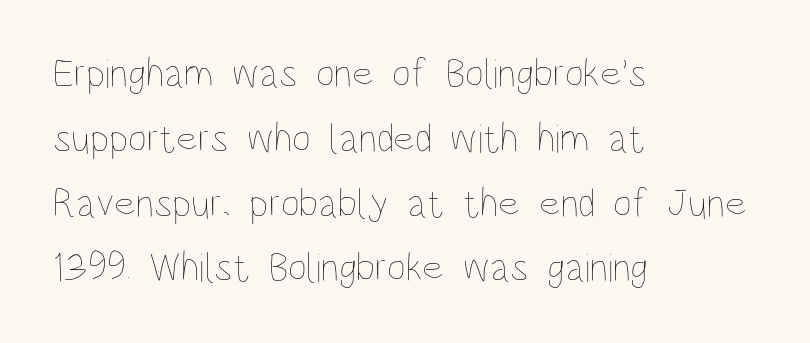
The image shows 41 px thin, condensed type, upright; set left-aligned, normal line spacing (1.58x), normal letter spacing, not underlined; low stroke contrast and a large x-height.
